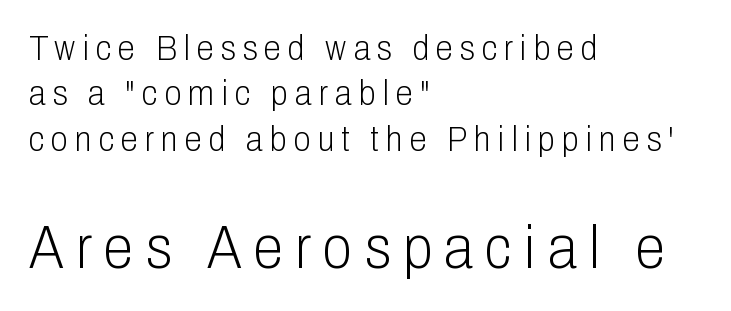
The image shows 61 px light, condensed sans-serif type, upright; set left-aligned, normal line spacing (1.3x), unusually wide letter spacing (+0.2 em), not underlined; the second (bottom) block is 1.74x larger; low stroke contrast and a medium x-height.
